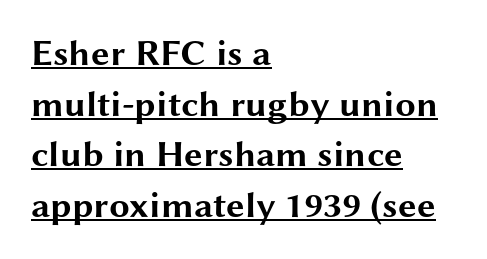
The image shows 37 px bold, wide sans-serif type, upright; set left-aligned, normal line spacing (1.37x), normal letter spacing, underlined; medium stroke contrast and a medium x-height.
